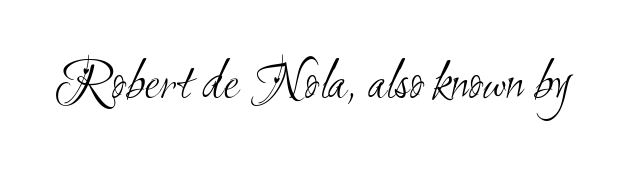
The image shows 56 px light, condensed sans-serif type; set normal letter spacing, not underlined; medium stroke contrast and a small x-height.
